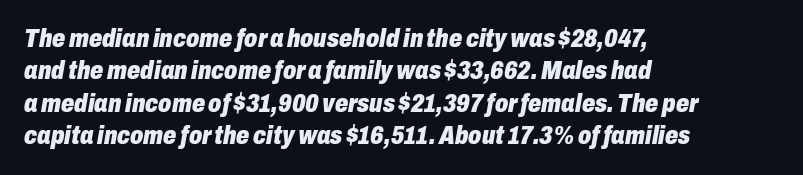
The image shows 26 px bold type, italic (leaning right); set left-aligned, normal line spacing (1.25x), normal letter spacing, not underlined.
